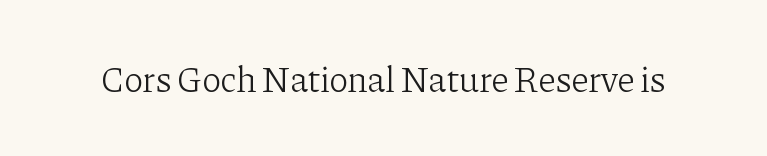
Q: Is the text bold? A: No.
Q: Is the text italic (slanted)? A: No, it is upright.
Q: Is the typeface a serif or a sans-serif typeface? A: Serif.
Q: Is the text underlined? A: No.
Q: Is the spacing between letters normal or unusually wide? A: Normal.
Q: Width (condensed, normal, or wide)? A: Normal.
Q: Stroke contrast? A: Low.
Q: x-height? A: Medium.
Q: Monospaced? A: No.
